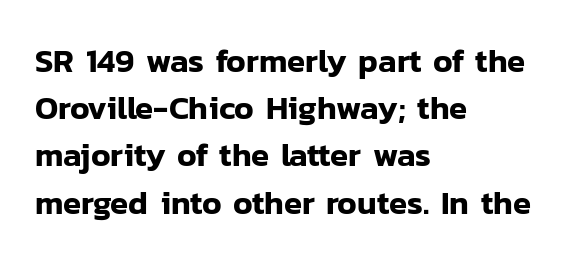
Q: Is the text italic (slanted)? A: No, it is upright.
Q: Is the typeface a serif or a sans-serif typeface? A: Sans-serif.
Q: Is the text underlined? A: No.
Q: How is the paragraph aligned? A: Left-aligned.
Q: Is the spacing between letters normal or unusually wide? A: Normal.
Q: Is the spacing between lines tight, normal or loose? A: Normal.
Q: Width (condensed, normal, or wide)? A: Normal.
Q: Stroke contrast? A: Low.
Q: x-height? A: Medium.
Q: Monospaced? A: No.
